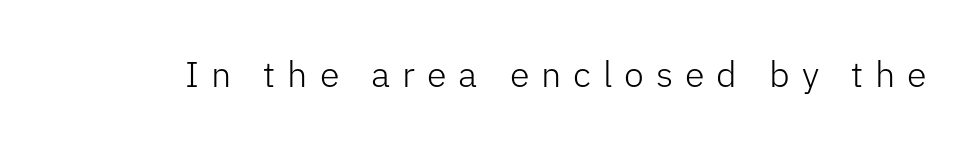
Q: Is the text bold? A: No.
Q: Is the text italic (slanted)? A: No, it is upright.
Q: Is the typeface a serif or a sans-serif typeface? A: Sans-serif.
Q: Is the text underlined? A: No.
Q: Is the spacing between letters normal or unusually wide? A: Unusually wide.
Q: Width (condensed, normal, or wide)? A: Normal.
Q: Stroke contrast? A: Low.
Q: x-height? A: Medium.
Q: Monospaced? A: No.
